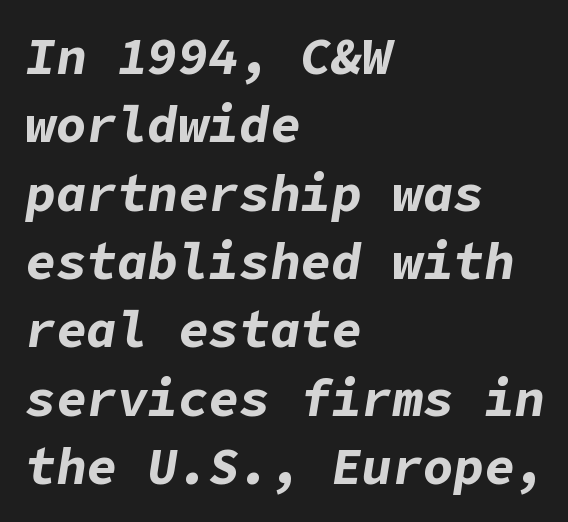
{"italic": "yes", "lean": "right", "slant_degrees": 9, "bold": "yes", "weight": "bold", "width": "normal", "stroke_contrast": "low", "x_height": "medium", "underline": "no", "align": "left", "line_spacing": "normal", "line_spacing_ratio": 1.34, "letter_spacing": "normal", "letter_spacing_em": 0.0, "glyph_px": 51}
